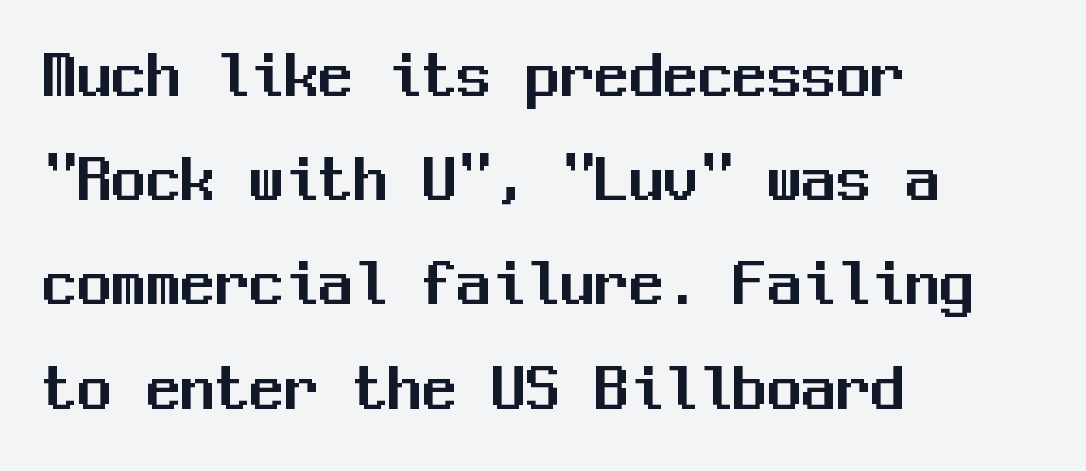
Words float on clear page, feet unadorned. If you drew a line through each stem, it would be perfectly vertical. The tracking reads as untouched default to a designer's eye. The type family on display is of the sans-serif kind. Spacing verdict: monospaced, one width for all characters.
